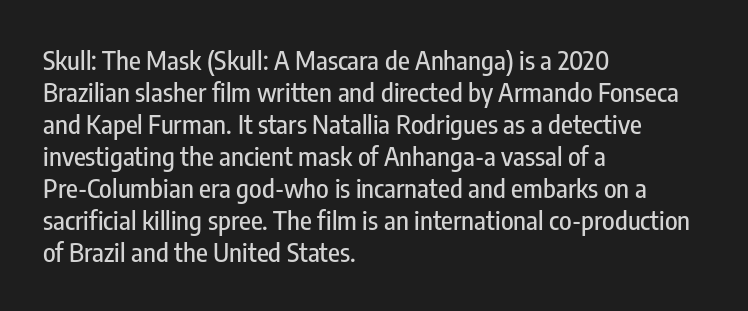
The image shows 26 px text type, upright; set left-aligned, line spacing 1.23x, normal letter spacing, not underlined.
